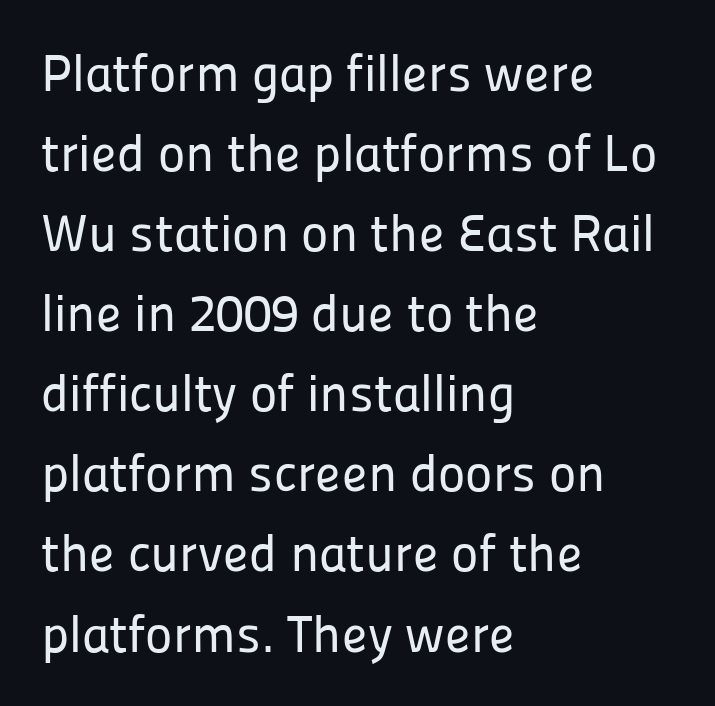
The letters sit at their default tracking, neither squeezed nor spread. Do the characters align in a grid? No, the font is proportional. Left-aligned paragraph, ragged on the right. Lines of text with bare space underneath. Observe the absence of serifs on each vertical stroke in this sample.
